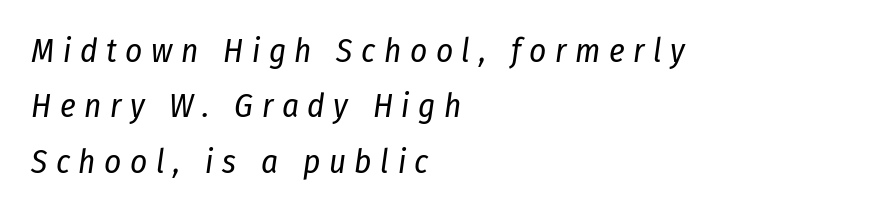
Q: Is the text bold? A: No.
Q: Is the text italic (slanted)? A: Yes, it leans right by about 8 degrees.
Q: Is the text underlined? A: No.
Q: How is the paragraph aligned? A: Left-aligned.
Q: Is the spacing between letters normal or unusually wide? A: Unusually wide.
Q: Is the spacing between lines tight, normal or loose? A: Normal.
Q: Width (condensed, normal, or wide)? A: Condensed.
Q: Stroke contrast? A: Low.
Q: x-height? A: Medium.
Q: Monospaced? A: No.
